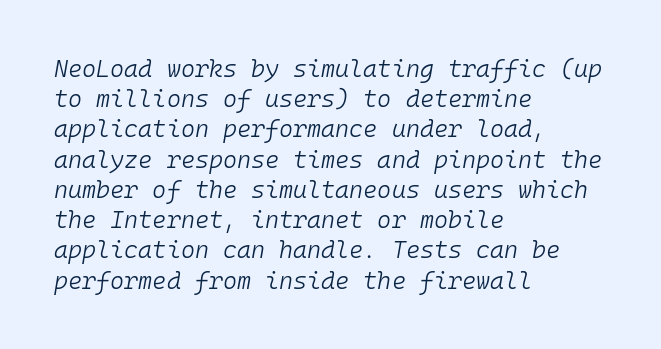
{"italic": "yes", "lean": "right", "slant_degrees": 10, "bold": "no", "underline": "no", "align": "left", "line_spacing": "normal", "line_spacing_ratio": 1.26, "letter_spacing": "normal", "letter_spacing_em": 0.0, "glyph_px": 24}
